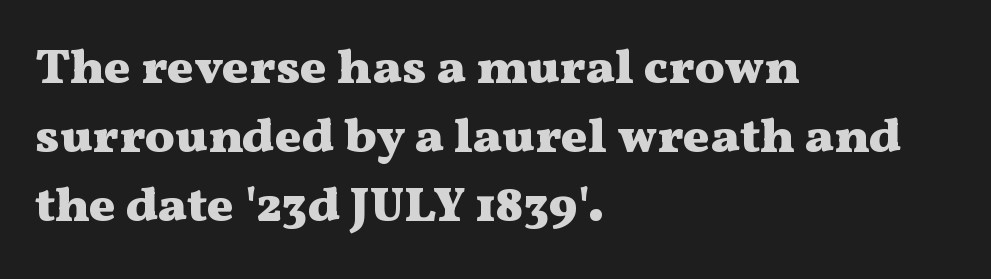
{"serif": "yes", "italic": "no", "bold": "yes", "weight": "heavy", "width": "wide", "stroke_contrast": "medium", "x_height": "medium", "monospaced": "no", "underline": "no", "align": "left", "line_spacing": "normal", "line_spacing_ratio": 1.38, "letter_spacing": "normal", "letter_spacing_em": 0.0, "glyph_px": 50}
